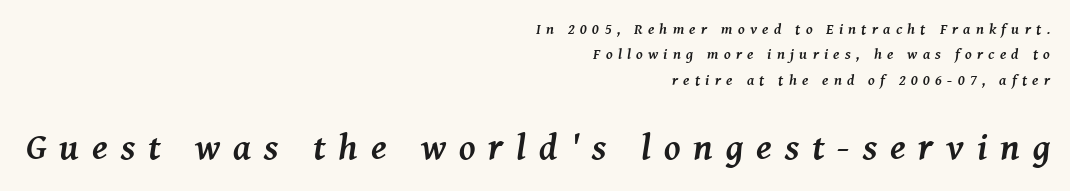
The image shows 37 px semibold serif type, italic (leaning right); set right-aligned, normal line spacing (1.7x), unusually wide letter spacing (+0.35 em), not underlined; the second (bottom) block is 2.47x larger; medium stroke contrast and a medium x-height.
